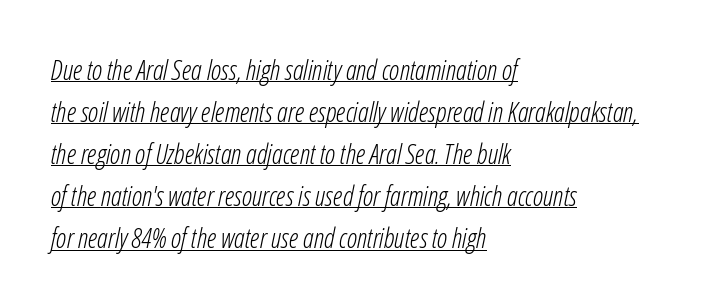
The image shows 27 px text type, italic (leaning right); set left-aligned, normal line spacing (1.56x), normal letter spacing, underlined.
